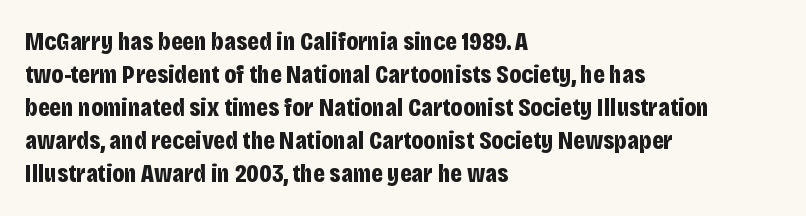
The leading is moderate, giving the passage an even texture. A dark, heavy texture on the line: the type is bold. Descenders hang freely into open space. Letter spacing: default. Notice how the passage keeps a crisp vertical edge on the left only. This is roman type, the default non-slanted kind.
